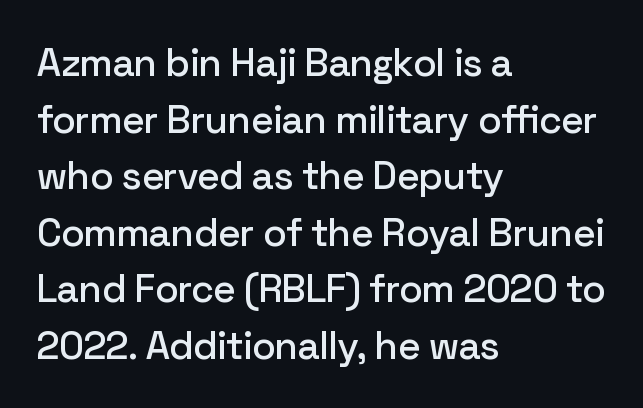
{"serif": "no", "italic": "no", "width": "normal", "stroke_contrast": "low", "x_height": "medium", "monospaced": "no", "underline": "no", "align": "left", "line_spacing": "normal", "line_spacing_ratio": 1.45, "letter_spacing": "normal", "letter_spacing_em": 0.0, "glyph_px": 39}
